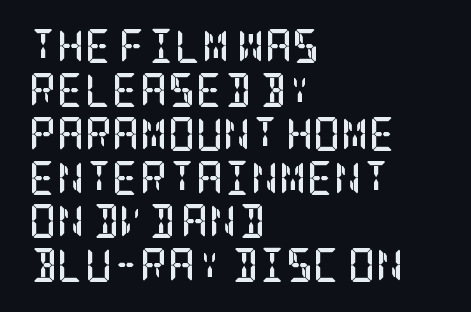
The image shows 34 px semibold, condensed serif type, upright; set left-aligned, normal line spacing (1.29x), normal letter spacing, not underlined; low stroke contrast and a large x-height.
